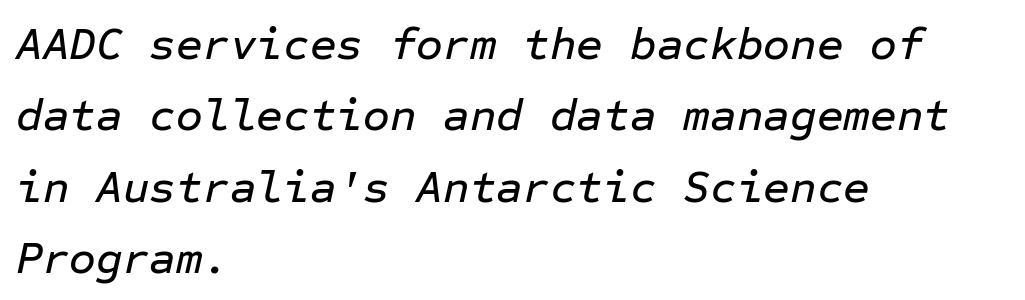
Q: Is the text italic (slanted)? A: Yes, it leans right by about 12 degrees.
Q: Is the text underlined? A: No.
Q: How is the paragraph aligned? A: Left-aligned.
Q: Is the spacing between letters normal or unusually wide? A: Normal.
Q: Is the spacing between lines tight, normal or loose? A: Normal.
Q: Width (condensed, normal, or wide)? A: Normal.
Q: Stroke contrast? A: Low.
Q: x-height? A: Medium.
Q: Monospaced? A: Yes.
